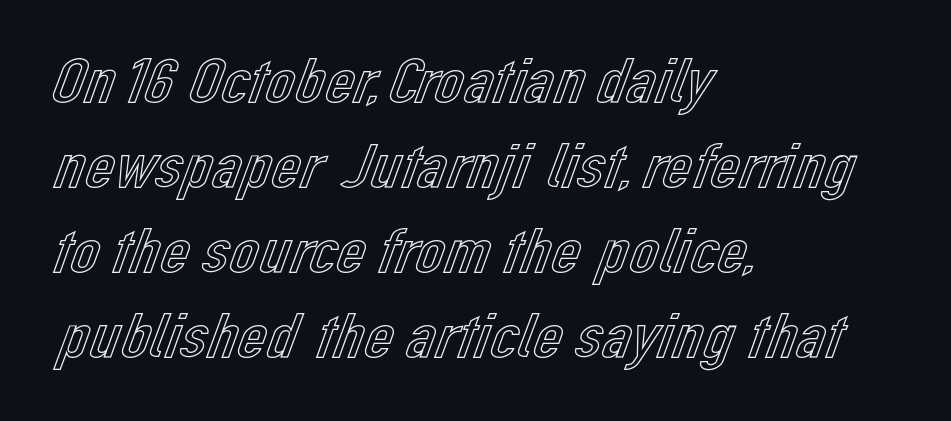
The image shows 65 px text type; set left-aligned, normal line spacing (1.31x), normal letter spacing, not underlined; a medium x-height.
